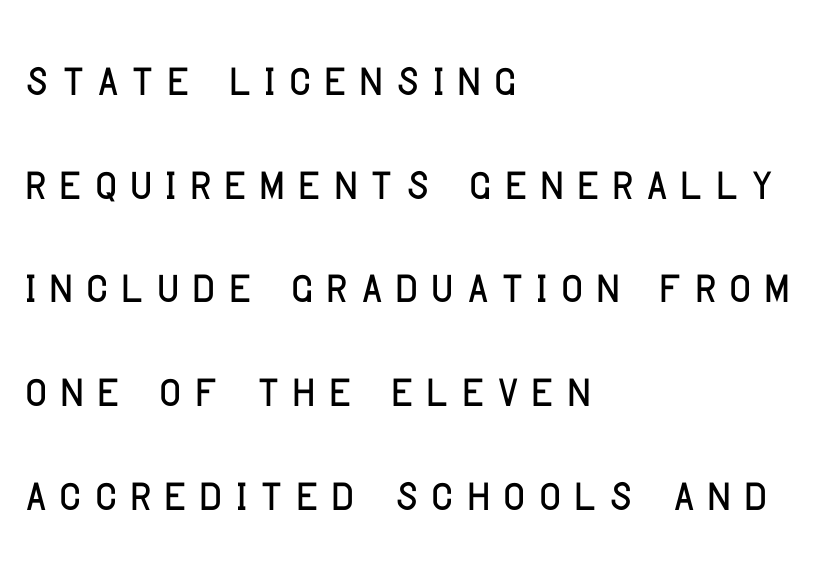
Q: Is the text italic (slanted)? A: No, it is upright.
Q: Is the typeface a serif or a sans-serif typeface? A: Sans-serif.
Q: Is the text underlined? A: No.
Q: How is the paragraph aligned? A: Left-aligned.
Q: Is the spacing between letters normal or unusually wide? A: Unusually wide.
Q: Is the spacing between lines tight, normal or loose? A: Normal.
Q: Width (condensed, normal, or wide)? A: Condensed.
Q: Stroke contrast? A: Low.
Q: x-height? A: Large.
Q: Monospaced? A: No.
